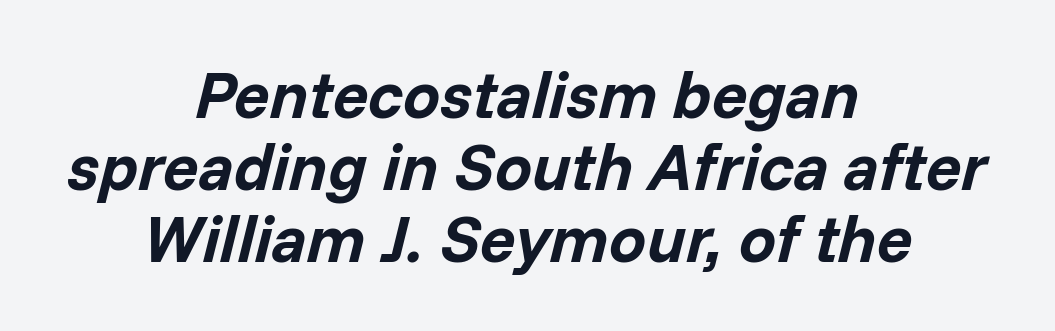
Weight: bold. Tightly led — the rows are bunched. Character widths vary here, with narrow letters taking less room than wide ones. Line starts and ends both wander, symmetrically. In terms of posture, this sample is oblique.
